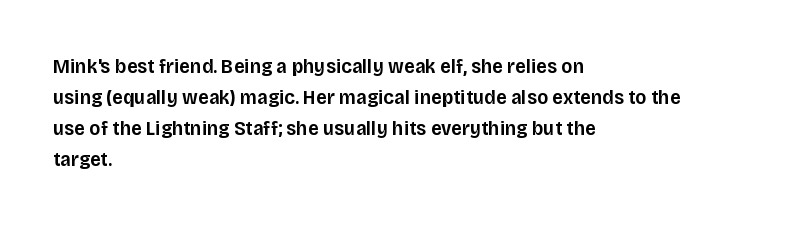
The lines are quadded left. No word sits above an underline. A typesetter would mark this as roman, not italic. Observe the ordinary spacing: letters are neighbours, not strangers.
